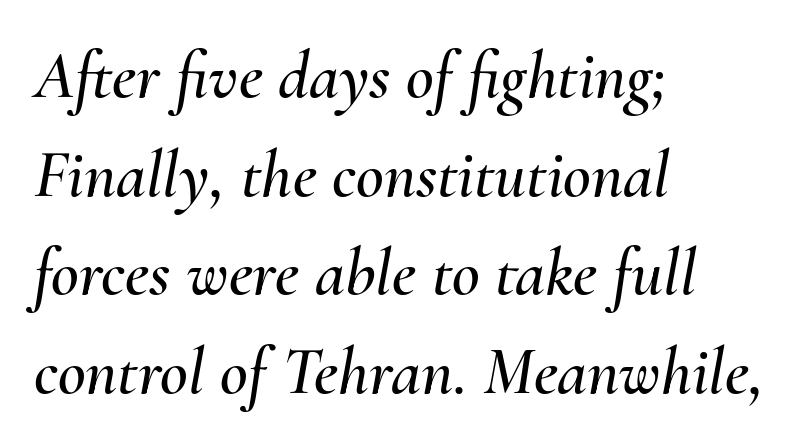
When letters slant like this, we call the style italic. The line-height multiplier appears to be the usual default. Underlining? Definitely not there. Visually the block forms a straight wall on the left and a jagged coastline on the right.
